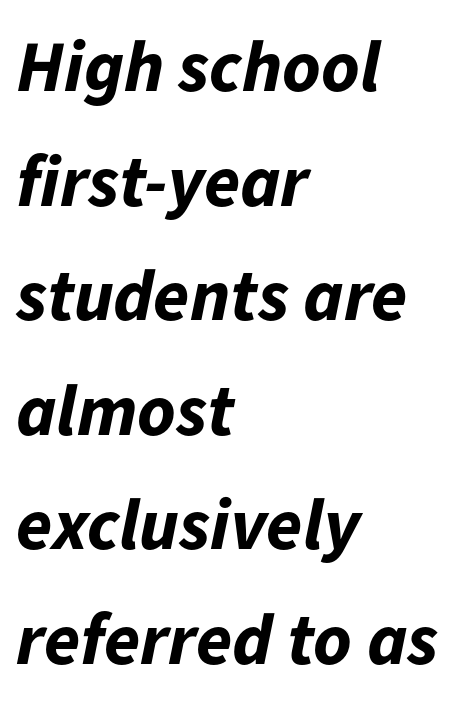
The image shows 73 px bold type, italic (leaning right); set left-aligned, normal line spacing (1.57x), normal letter spacing, not underlined; low stroke contrast and a medium x-height.
